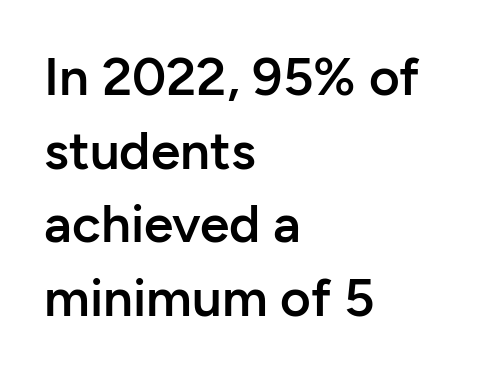
{"serif": "no", "italic": "no", "bold": "semi", "weight": "semibold", "width": "normal", "stroke_contrast": "low", "x_height": "medium", "monospaced": "no", "underline": "no", "align": "left", "line_spacing": "normal", "line_spacing_ratio": 1.39, "letter_spacing": "normal", "letter_spacing_em": 0.0, "glyph_px": 53}
